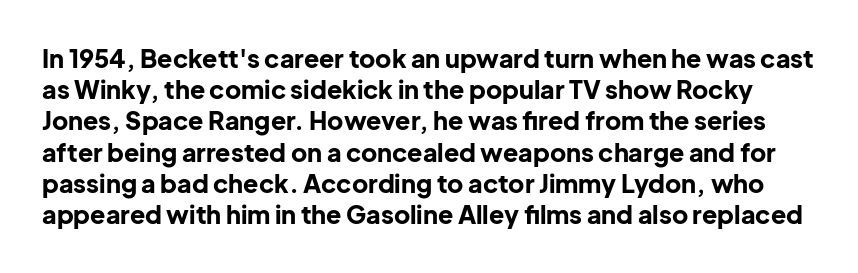
The words here are not underlined. Each word holds together tightly as a unit, with standard inter-letter gaps. These lines sit exactly where default settings would place them. Upright lettering throughout. The passage shown is emphatically bold.
